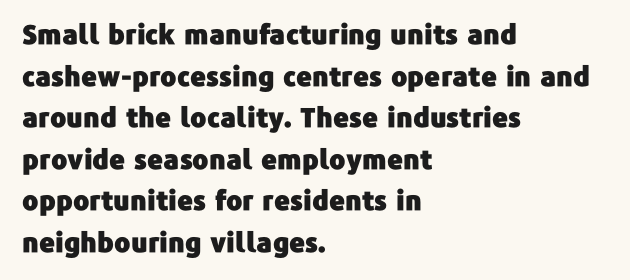
A typesetter would call this zero additional tracking. Line beginnings align vertically; line endings do not. The leading is moderate, giving the passage an even texture. No italicization has been applied; the sample stays upright. This rendering features lettering with no underline.
